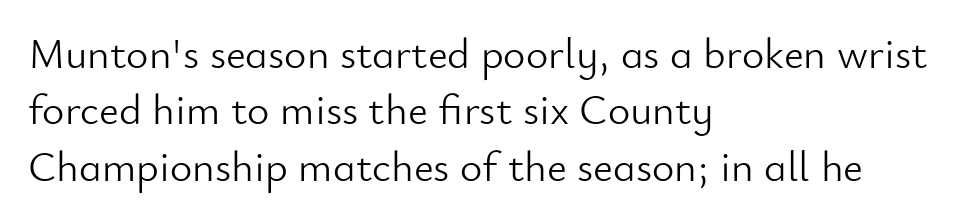
Each new line begins a customary step beneath the previous one. The cut favours lightness, reaching ordinary text weight at its darkest. Here the designer chose a conventional face with non-uniform glyph widths. The face used here is rendered with its standard letterfit.
